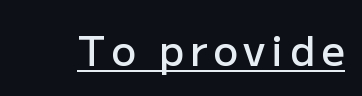
{"serif": "no", "italic": "no", "bold": "semi", "weight": "semibold", "width": "normal", "stroke_contrast": "low", "x_height": "medium", "monospaced": "no", "underline": "yes", "glyph_px": 41}
